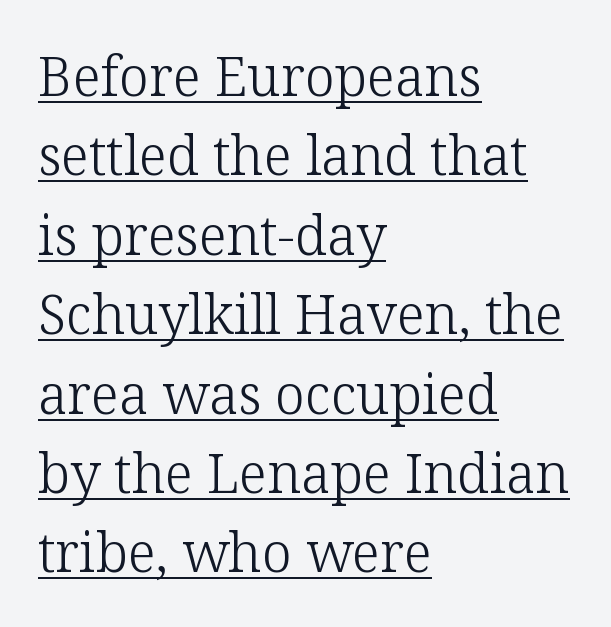
{"serif": "yes", "italic": "no", "bold": "no", "weight": "light", "width": "normal", "stroke_contrast": "low", "x_height": "medium", "monospaced": "no", "underline": "yes", "align": "left", "line_spacing": "normal", "line_spacing_ratio": 1.47, "letter_spacing": "normal", "letter_spacing_em": 0.0, "glyph_px": 54}
